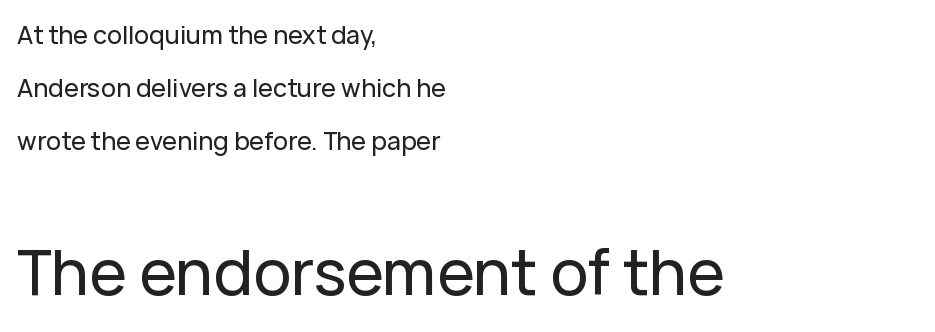
{"serif": "no", "italic": "no", "width": "normal", "stroke_contrast": "low", "x_height": "medium", "monospaced": "no", "underline": "no", "align": "left", "line_spacing": "loose", "line_spacing_ratio": 2.13, "letter_spacing": "normal", "letter_spacing_em": 0.0, "larger_block": "second", "size_ratio": 2.52, "glyph_px": 63}
